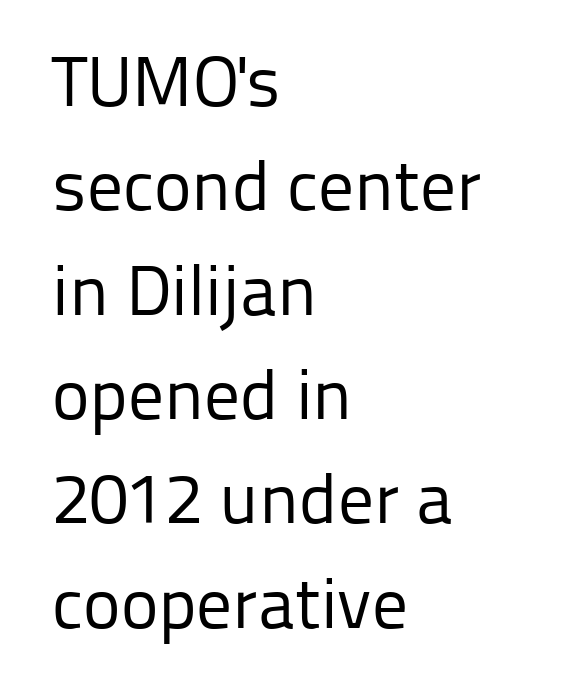
The image shows 71 px regular-weight sans-serif type, upright; set left-aligned, normal line spacing (1.47x), normal letter spacing, not underlined; low stroke contrast and a medium x-height.
